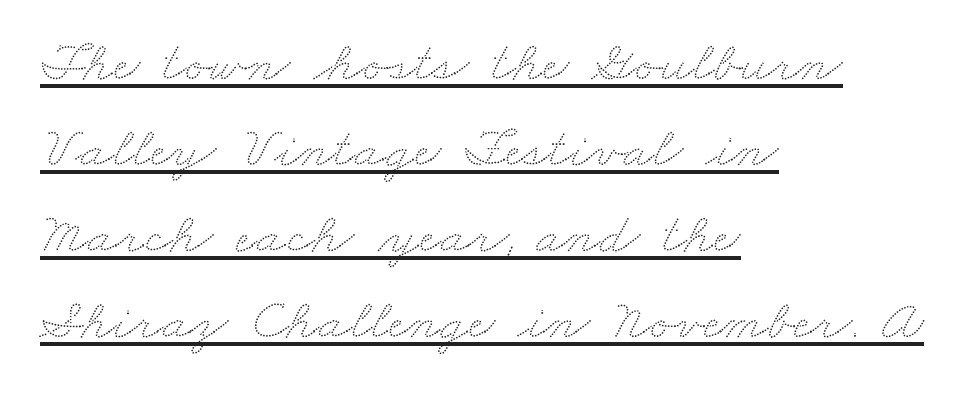
The image shows 58 px wide type; set left-aligned, normal line spacing (1.48x), normal letter spacing, underlined; low stroke contrast and a small x-height.
